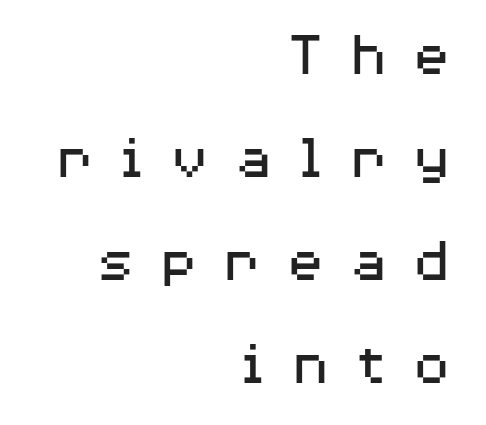
The image shows 64 px regular-weight, wide sans-serif type, upright; set right-aligned, normal line spacing (1.61x), unusually wide letter spacing (+0.38 em), not underlined; medium stroke contrast and a medium x-height.
